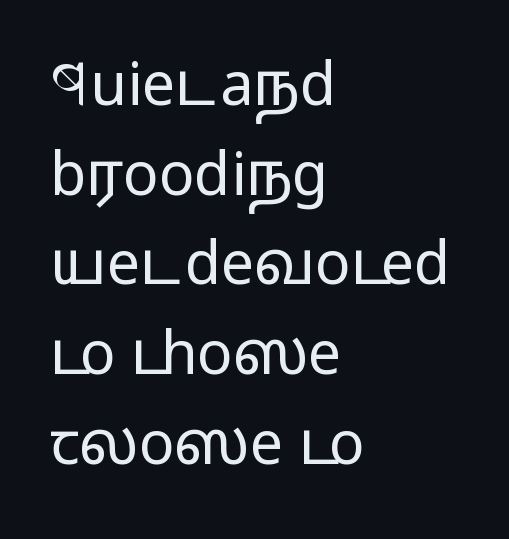
The image shows 59 px light, wide sans-serif type, upright; set left-aligned, normal line spacing (1.52x), normal letter spacing, not underlined; low stroke contrast and a medium x-height.
